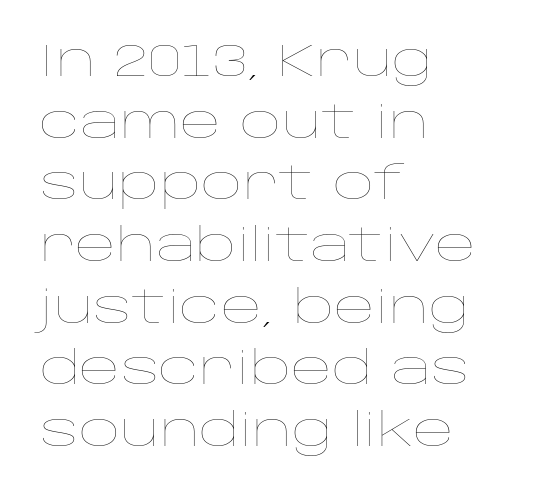
The image shows 45 px thin, wide type, upright; set left-aligned, normal line spacing (1.37x), normal letter spacing, not underlined; low stroke contrast and a large x-height.
